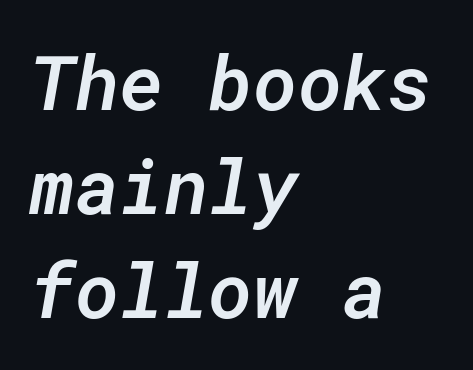
{"italic": "yes", "lean": "right", "slant_degrees": 10, "bold": "semi", "weight": "semibold", "width": "normal", "stroke_contrast": "low", "x_height": "medium", "monospaced": "yes", "underline": "no", "align": "left", "line_spacing": "normal", "line_spacing_ratio": 1.37, "letter_spacing": "normal", "letter_spacing_em": 0.0, "glyph_px": 76}
